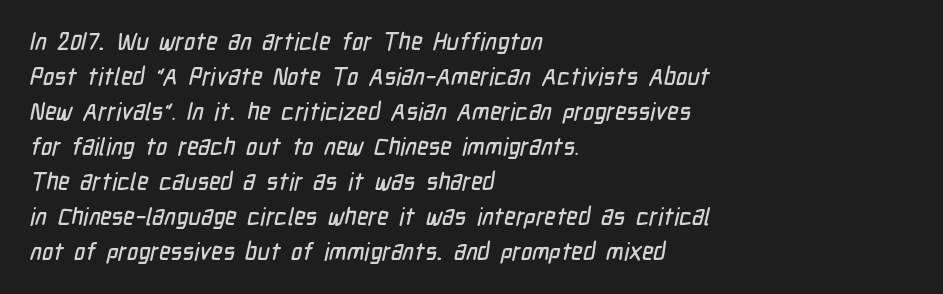
The image shows 24 px text type; set left-aligned, normal line spacing (1.46x), normal letter spacing, not underlined.
